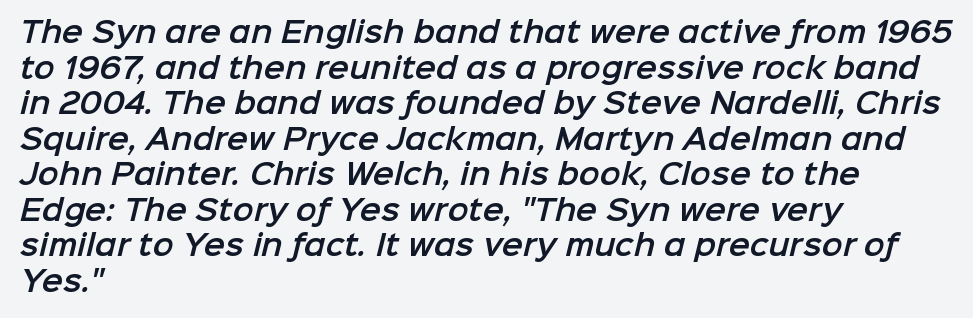
Interline gaps are of average width in this sample. The font family rendered here belongs to the sans-serif group. The strip under each line holds only bare page. Character widths vary here, with narrow letters taking less room than wide ones.
